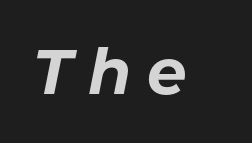
Only glyphs here, with clear space below each row. Every character sits at an angle, as italics do. Is this a fixed-width face? No — the glyphs have proportional, varying widths. Set as a true bold cut, around the 700 mark. Look at the tracking — it's clearly loosened, letters drifting apart.
